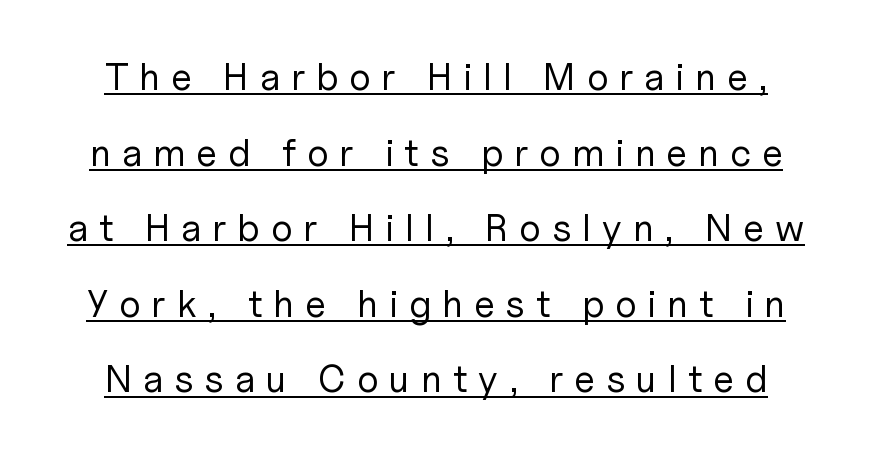
This is underlined copy, the kind a proofreader might mark for attention. Baseline-to-baseline distance is far greater than the letter height. The type family on display is of the sans-serif kind. A quiet, ordinary-to-light weight characterises the typeface. Posture: straight, roman, zero tilt. This sample has the flowing, uneven cadence of proportional lettering.
